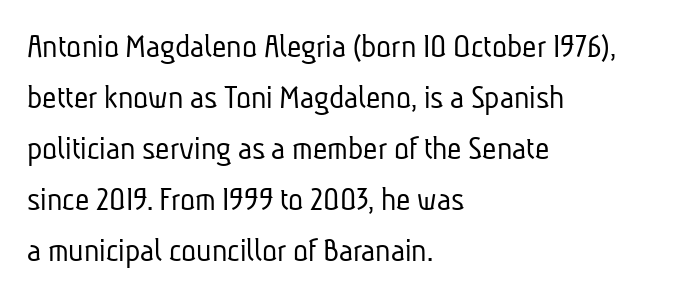
{"serif": "no", "bold": "no", "weight": "light", "width": "condensed", "stroke_contrast": "low", "x_height": "medium", "monospaced": "no", "underline": "no", "align": "left", "line_spacing": "normal", "line_spacing_ratio": 1.46, "letter_spacing": "normal", "letter_spacing_em": 0.0, "glyph_px": 35}
